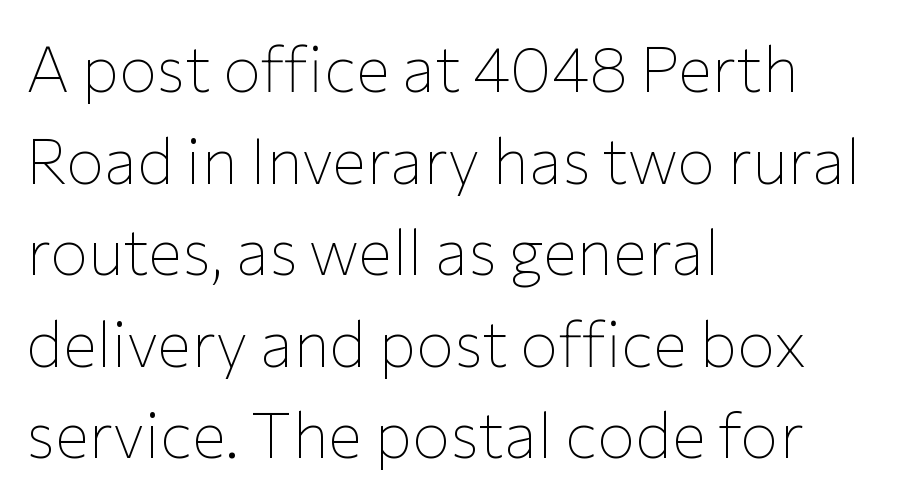
Q: Is the text bold? A: No.
Q: Is the text italic (slanted)? A: No, it is upright.
Q: Is the typeface a serif or a sans-serif typeface? A: Sans-serif.
Q: Is the text underlined? A: No.
Q: How is the paragraph aligned? A: Left-aligned.
Q: Is the spacing between letters normal or unusually wide? A: Normal.
Q: Is the spacing between lines tight, normal or loose? A: Normal.
Q: Width (condensed, normal, or wide)? A: Normal.
Q: Stroke contrast? A: Low.
Q: x-height? A: Medium.
Q: Monospaced? A: No.
